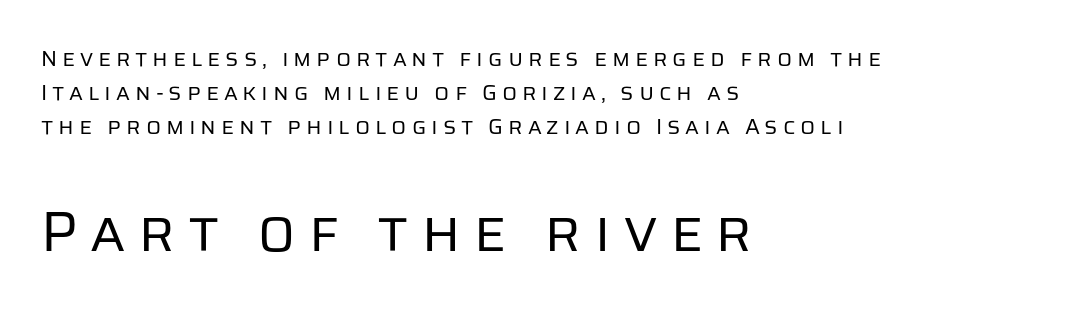
{"serif": "no", "italic": "no", "bold": "no", "weight": "regular", "width": "normal", "stroke_contrast": "low", "x_height": "large", "monospaced": "no", "underline": "no", "align": "left", "line_spacing": "normal", "line_spacing_ratio": 1.54, "letter_spacing": "wide", "letter_spacing_em": 0.22, "larger_block": "second", "size_ratio": 2.55, "glyph_px": 56}
